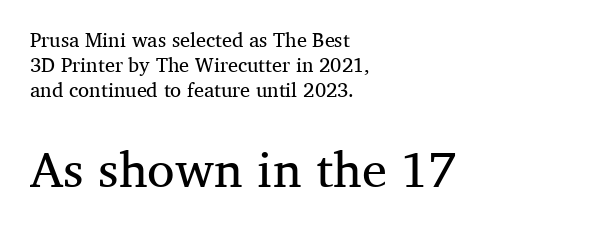
Note the varied advance widths — an 'i' is clearly narrower than an 'm'. In terms of posture, this sample is upright. Casual observation: everything's shoved over to the left. Small over large — that's the arrangement of the two blocks here. The letterforms sit at book weight or below. Compared with typical body copy, the letter spacing here is the same.
